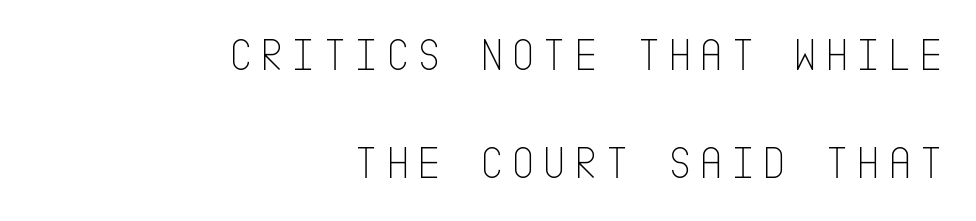
You can tell from the bare stems that sans-serif type was used. The passage shown is not bold in any degree. Horizontally, the lines are justified to the trailing edge only. Line spacing here is loose. This rendering features lettering with no underline. Rendered with straight, roman letterforms.
